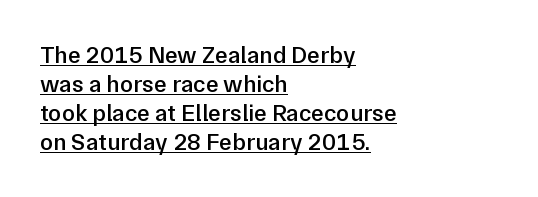
{"italic": "no", "bold": "semi", "underline": "yes", "align": "left", "line_spacing_ratio": 1.21, "letter_spacing": "normal", "letter_spacing_em": 0.0, "glyph_px": 24}
